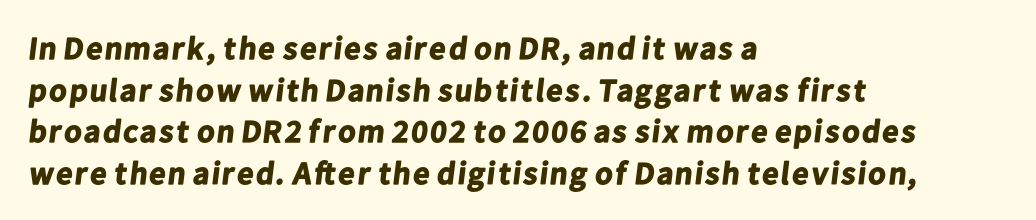
Q: Is the text bold? A: Yes.
Q: Is the typeface a serif or a sans-serif typeface? A: Sans-serif.
Q: Is the text underlined? A: No.
Q: How is the paragraph aligned? A: Left-aligned.
Q: Is the spacing between letters normal or unusually wide? A: Normal.
Q: Is the spacing between lines tight, normal or loose? A: Normal.
Q: Width (condensed, normal, or wide)? A: Normal.
Q: Stroke contrast? A: Low.
Q: x-height? A: Medium.
Q: Monospaced? A: No.
